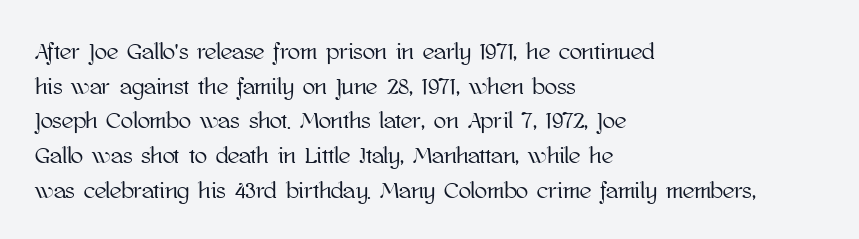
{"italic": "no", "underline": "no", "align": "left", "line_spacing": "normal", "line_spacing_ratio": 1.51, "letter_spacing": "normal", "letter_spacing_em": 0.0, "glyph_px": 23}
